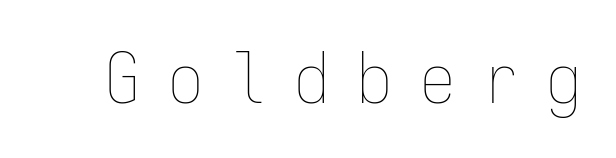
Quick note: not italic, upright. Stroke mass is kept to a normal reading level or below. Lines of text with bare space underneath. The passage shown is typed in a monospace face where columns stay perfectly aligned. There is plenty of visible air inserted between adjacent glyphs.
